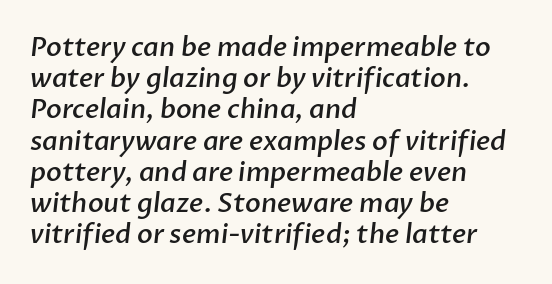
{"bold": "semi", "underline": "no", "align": "left", "line_spacing_ratio": 1.2, "letter_spacing": "normal", "letter_spacing_em": 0.0, "glyph_px": 26}
